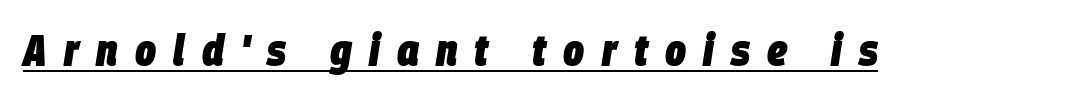
The rendering inserts visible extra space after every character. This is oblique type, the kind used for emphasis or titles. Emphasis is given by a line drawn under the lettering. A full-strength bold gives these letters their thick strokes. Looks like regular typesetting: each glyph gets only the width it needs.
